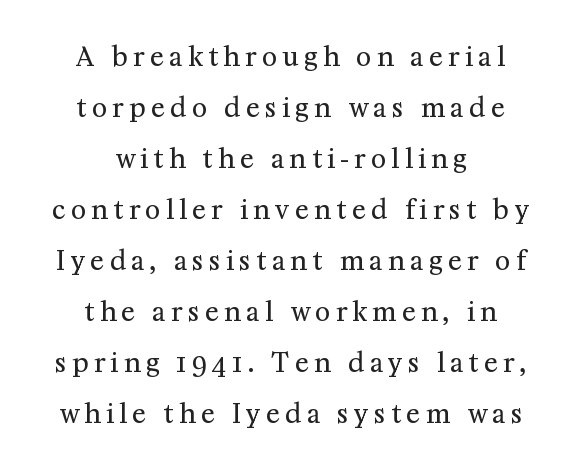
The strokes carry an ordinary text weight at most. When letters stand straight like this, we call the style roman or upright. Plain, unruled lines of type. This rendering widens character spacing well past its baseline value. Teacher's note: observe the equal gaps on both sides — that is centered alignment.
